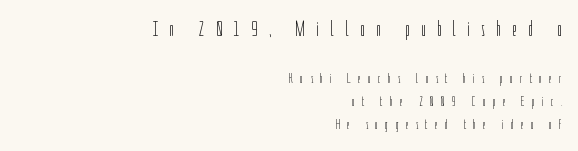
A flush-right, rag-left setting is used for this passage. A light-to-regular cut is what we see here. The type sits square on the baseline with zero lean. Only glyphs here, with clear space below each row. The designer gave the opening block more size than the closing block.
